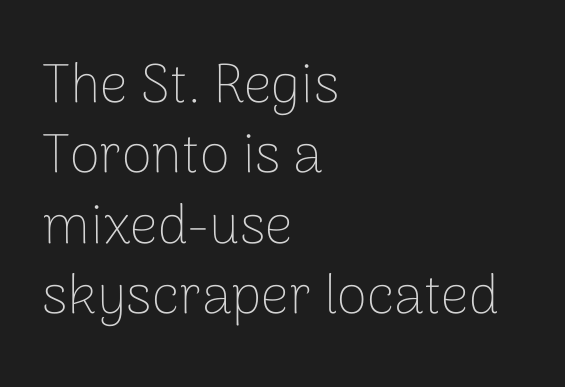
{"serif": "no", "italic": "no", "bold": "no", "weight": "thin", "width": "normal", "stroke_contrast": "low", "x_height": "medium", "monospaced": "no", "underline": "no", "align": "left", "line_spacing": "normal", "line_spacing_ratio": 1.28, "letter_spacing": "normal", "letter_spacing_em": 0.0, "glyph_px": 55}
